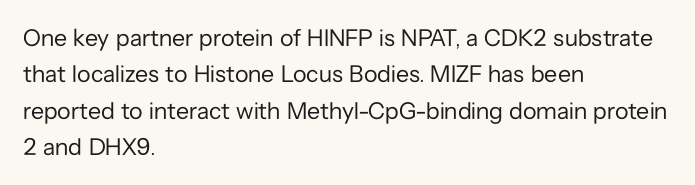
The foot of each line stays bare and open. These lines stack with their left ends in a neat column. Italic: no, the glyphs are upright roman. These lines sit exactly where default settings would place them.
